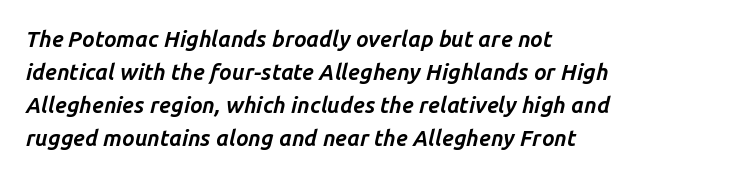
Q: Is the text bold? A: Yes.
Q: Is the text italic (slanted)? A: Yes, it leans right by about 14 degrees.
Q: Is the text underlined? A: No.
Q: How is the paragraph aligned? A: Left-aligned.
Q: Is the spacing between letters normal or unusually wide? A: Normal.
Q: Is the spacing between lines tight, normal or loose? A: Normal.
